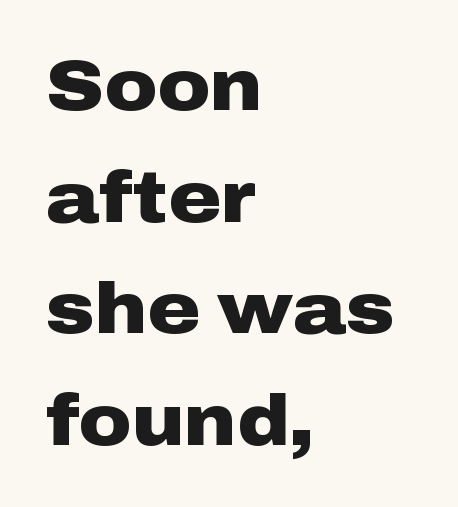
One-word summary of the alignment: left. Standard letterfit; no display-style spreading of the glyphs. In terms of weight, the rendering is a true, heavy bold. The zone under the glyphs is completely vacant. This sample keeps an unexceptional amount of space between lines. The rendering uses natural spacing where letterforms have individual widths.
